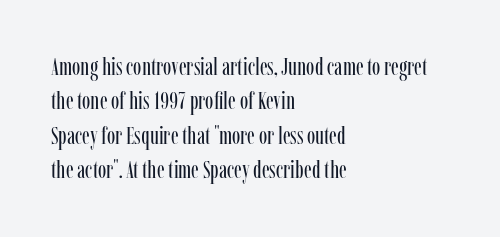
The image shows 25 px text type, upright; set left-aligned, normal line spacing (1.38x), normal letter spacing, not underlined.
